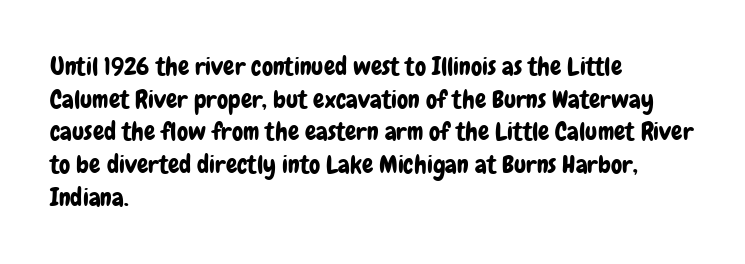
The tracking reads as untouched default to a designer's eye. Has an underline been added? It has not. Where is the straight margin? On the left. A typesetter would call this leading conventional body-copy spacing.
